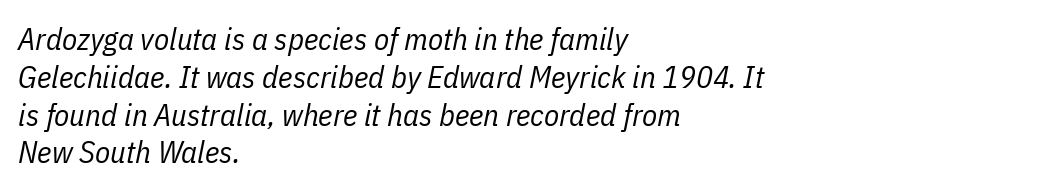
{"italic": "yes", "lean": "right", "slant_degrees": 11, "bold": "no", "weight": "regular", "width": "condensed", "stroke_contrast": "low", "x_height": "medium", "monospaced": "no", "underline": "no", "align": "left", "line_spacing_ratio": 1.22, "letter_spacing": "normal", "letter_spacing_em": 0.0, "glyph_px": 31}
